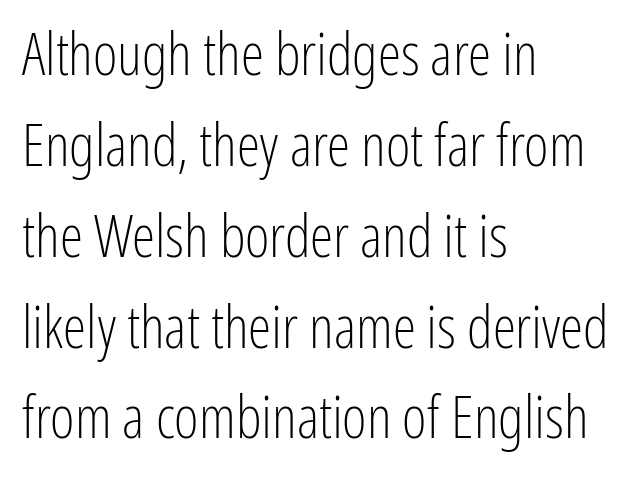
Stems here are at most as thick as an everyday book face. The lines sit at an ordinary, default distance from one another. Tracking here is standard; glyphs follow each other at the usual distance. Vertical strokes here are truly vertical. This rendering features lettering with no underline. Short and long lines alike share a common starting point at left.
